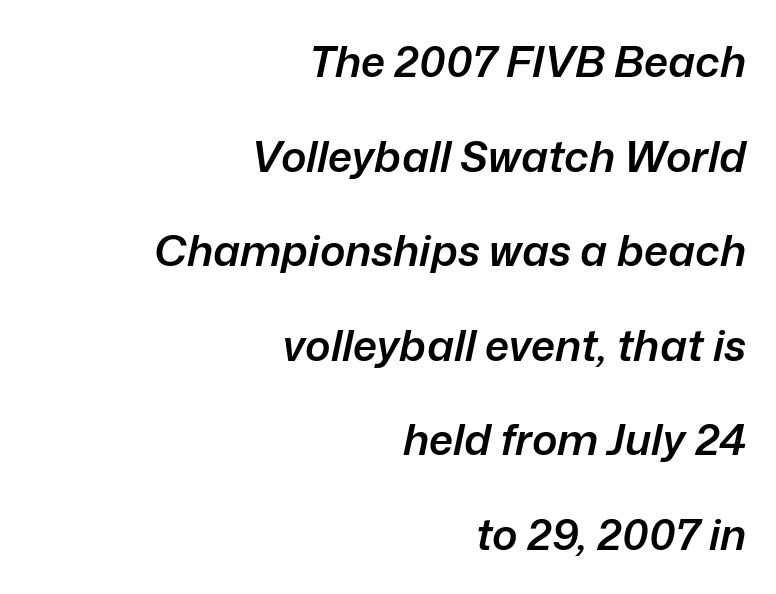
{"italic": "yes", "lean": "right", "slant_degrees": 12, "bold": "semi", "weight": "semibold", "width": "normal", "stroke_contrast": "low", "x_height": "medium", "monospaced": "no", "underline": "no", "align": "right", "line_spacing": "loose", "line_spacing_ratio": 2.2, "letter_spacing": "normal", "letter_spacing_em": 0.0, "glyph_px": 43}
